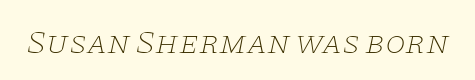
Q: Is the text bold? A: No.
Q: Is the text italic (slanted)? A: Yes, it leans right by about 11 degrees.
Q: Is the typeface a serif or a sans-serif typeface? A: Serif.
Q: Is the text underlined? A: No.
Q: Is the spacing between letters normal or unusually wide? A: Normal.
Q: Width (condensed, normal, or wide)? A: Wide.
Q: Stroke contrast? A: Low.
Q: x-height? A: Large.
Q: Monospaced? A: No.
